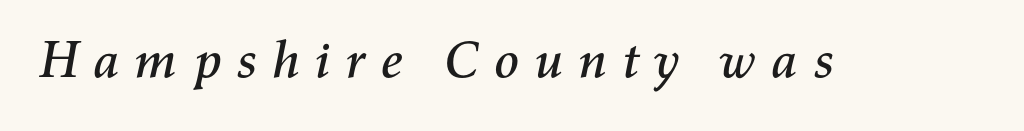
The image shows 52 px text type, italic (leaning right); set unusually wide letter spacing (+0.25 em), not underlined; medium stroke contrast and a medium x-height.
